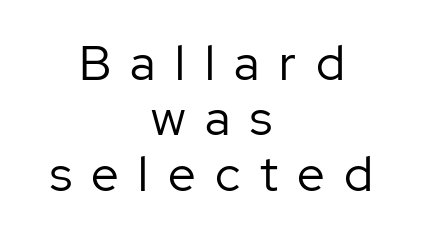
Here the designer chose a conventional face with non-uniform glyph widths. The baseline area is clear. In CSS terms this would be text-align: center. Rows of type sit shoulder to shoulder in the vertical direction.
